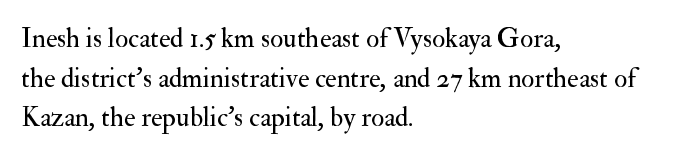
{"italic": "no", "bold": "no", "underline": "no", "align": "left", "line_spacing": "normal", "line_spacing_ratio": 1.47, "letter_spacing": "normal", "letter_spacing_em": 0.0, "glyph_px": 27}
